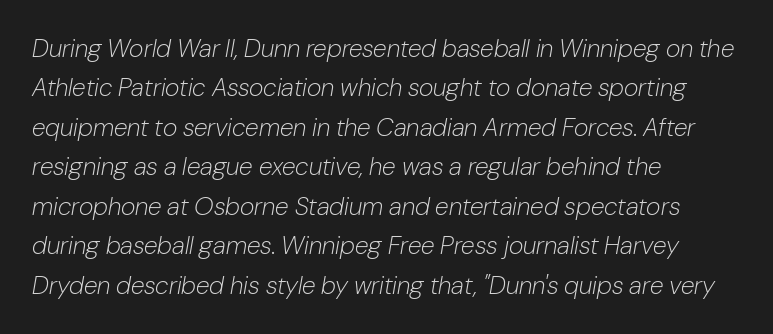
Is the block centered? No — it sits flush against the left margin. This sample uses plain, unmodified letter spacing. The axis of the letterforms is tilted away from vertical. Descender tails drop into unmarked territory.
